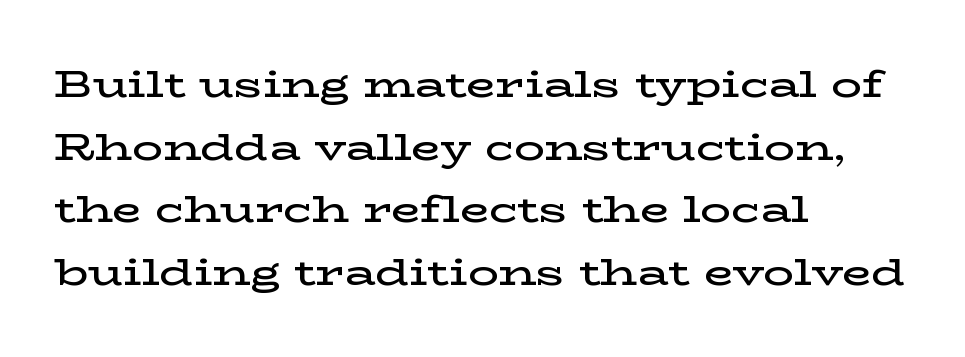
The image shows 38 px semibold, wide serif type, upright; set left-aligned, normal line spacing (1.65x), normal letter spacing, not underlined; low stroke contrast and a medium x-height.
